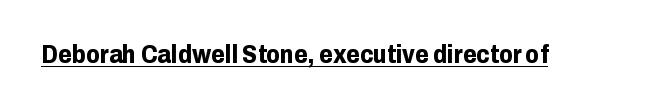
Q: Is the text bold? A: Yes.
Q: Is the text italic (slanted)? A: No, it is upright.
Q: Is the text underlined? A: Yes.
Q: Is the spacing between letters normal or unusually wide? A: Normal.
